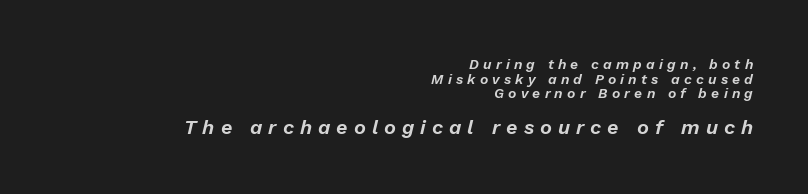
Reading down the block, your eye finds every line finishing at a fixed right position. This is oblique type, the kind used for emphasis or titles. This sample uses expanded letter spacing, leaving extra air between glyphs. Note: smaller setting up top, larger setting below. The foot of each line stays bare and open.
